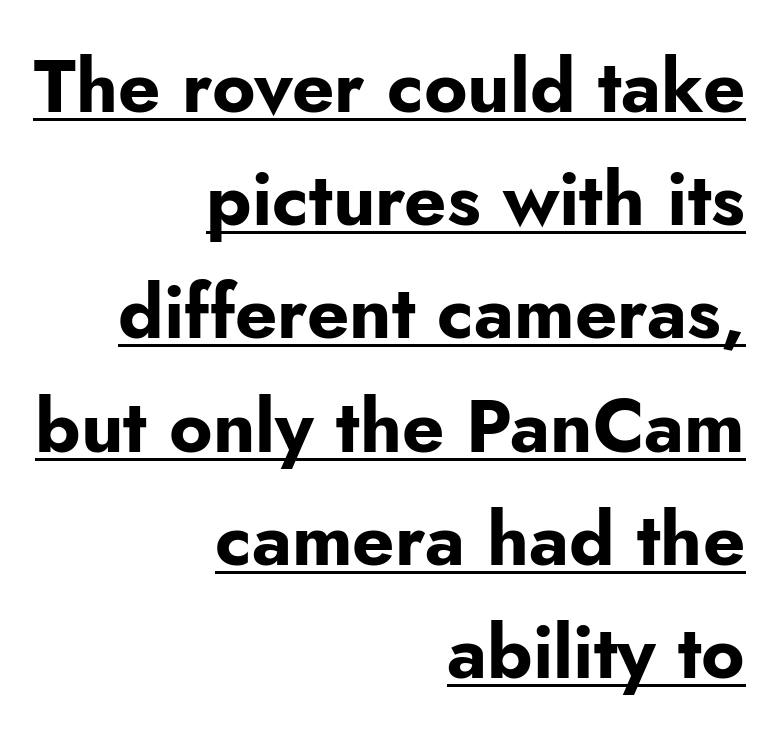
{"serif": "no", "italic": "no", "bold": "yes", "weight": "bold", "width": "normal", "stroke_contrast": "low", "x_height": "small", "monospaced": "no", "underline": "yes", "align": "right", "line_spacing": "normal", "line_spacing_ratio": 1.53, "letter_spacing": "normal", "letter_spacing_em": 0.0, "glyph_px": 74}
